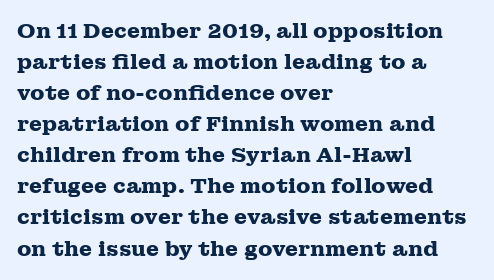
The image shows 21 px bold type, upright; set left-aligned, normal line spacing (1.48x), normal letter spacing, not underlined.
